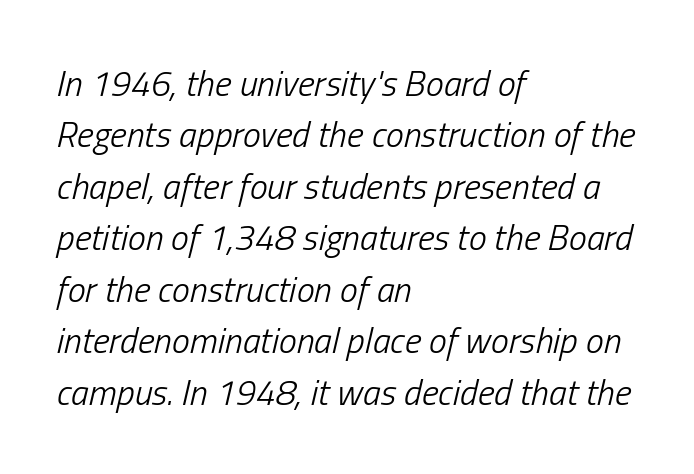
The image shows 36 px light, condensed type, italic (leaning right); set left-aligned, normal line spacing (1.43x), normal letter spacing, not underlined; low stroke contrast and a medium x-height.
